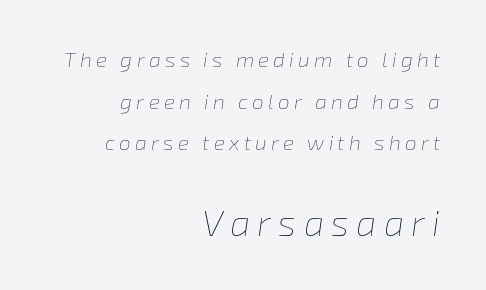
Q: Is the text bold? A: No.
Q: Is the text italic (slanted)? A: Yes, it leans right by about 8 degrees.
Q: Is the text underlined? A: No.
Q: How is the paragraph aligned? A: Right-aligned.
Q: Is the spacing between letters normal or unusually wide? A: Unusually wide.
Q: Is the spacing between lines tight, normal or loose? A: Loose.
Q: Which block of text is set in a larger size, the first (top) or the second (bottom)? A: The second (bottom) one.
Q: Width (condensed, normal, or wide)? A: Normal.
Q: Stroke contrast? A: Low.
Q: x-height? A: Medium.
Q: Monospaced? A: No.
